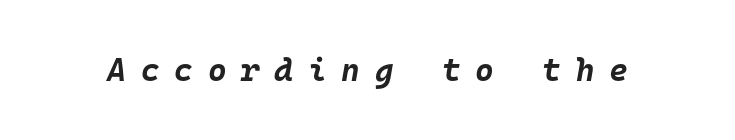
The image shows 32 px bold type, italic (leaning right), monospaced; set unusually wide letter spacing (+0.46 em), not underlined; low stroke contrast and a large x-height.
